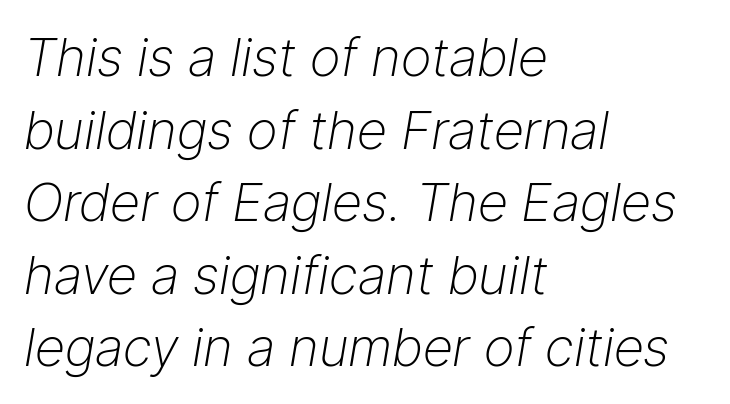
{"italic": "yes", "lean": "right", "slant_degrees": 9, "bold": "no", "weight": "light", "width": "normal", "stroke_contrast": "low", "x_height": "medium", "monospaced": "no", "underline": "no", "align": "left", "line_spacing": "normal", "line_spacing_ratio": 1.37, "letter_spacing": "normal", "letter_spacing_em": 0.0, "glyph_px": 53}
